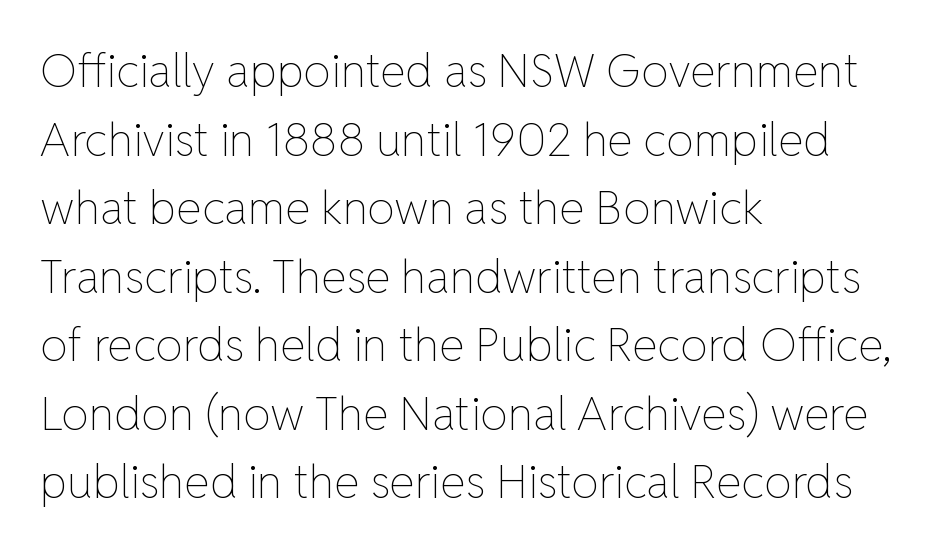
The image shows 46 px thin type, upright; set left-aligned, normal line spacing (1.49x), normal letter spacing, not underlined; low stroke contrast and a medium x-height.
